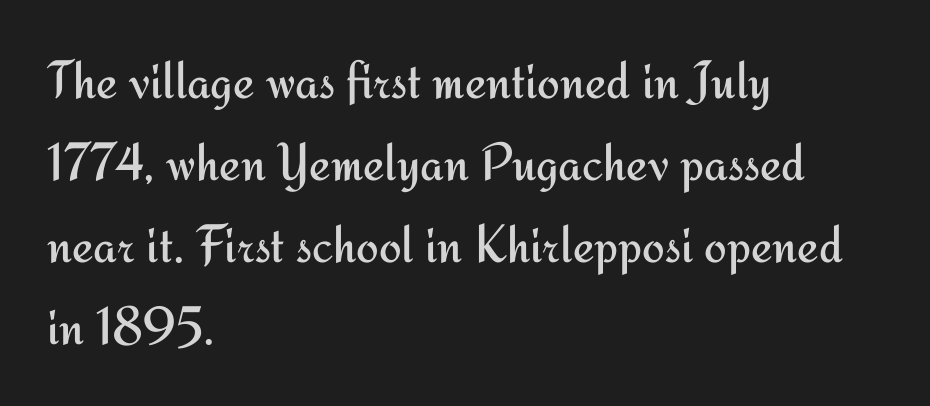
Look at the tracking — it's just the regular setting, nothing added. The rows are spaced the way most documents space them. Is this a fixed-width face? No — the glyphs have proportional, varying widths. Underline: absent.
